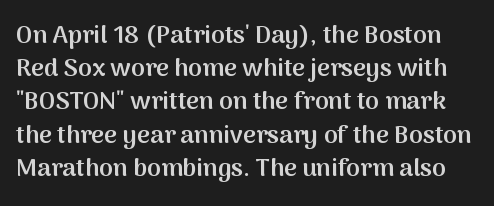
Is there much room between lines? A standard amount, neither cramped nor airy. Every character sits straight up, as roman type does. Plain, unruled lines of type. These words are printed semibold, heavier than regular yet not bold. The type is set solid horizontally, with unmodified tracking.
